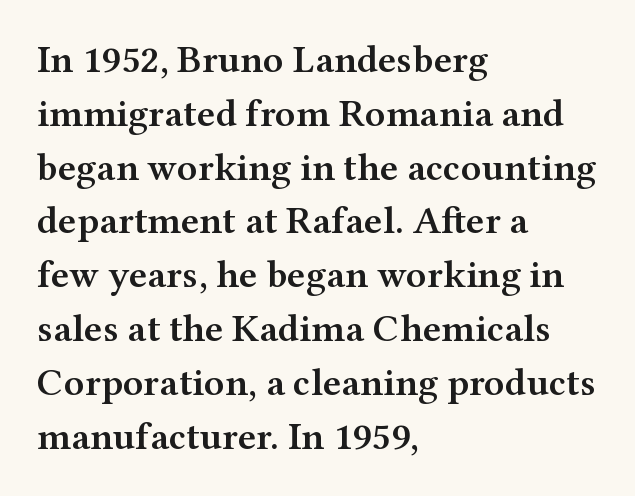
Q: Is the text bold? A: Semi-bold.
Q: Is the text italic (slanted)? A: No, it is upright.
Q: Is the typeface a serif or a sans-serif typeface? A: Serif.
Q: Is the text underlined? A: No.
Q: How is the paragraph aligned? A: Left-aligned.
Q: Is the spacing between letters normal or unusually wide? A: Normal.
Q: Is the spacing between lines tight, normal or loose? A: Normal.
Q: Width (condensed, normal, or wide)? A: Wide.
Q: Stroke contrast? A: Medium.
Q: x-height? A: Medium.
Q: Monospaced? A: No.
